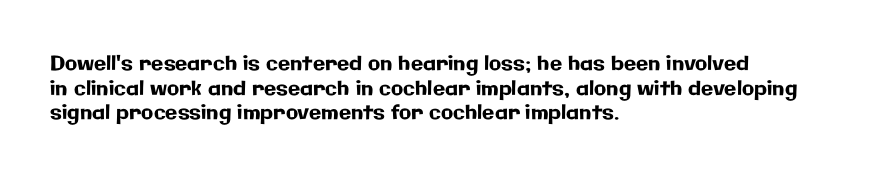
The image shows 20 px text type, upright; set left-aligned, line spacing 1.23x, normal letter spacing, not underlined.
